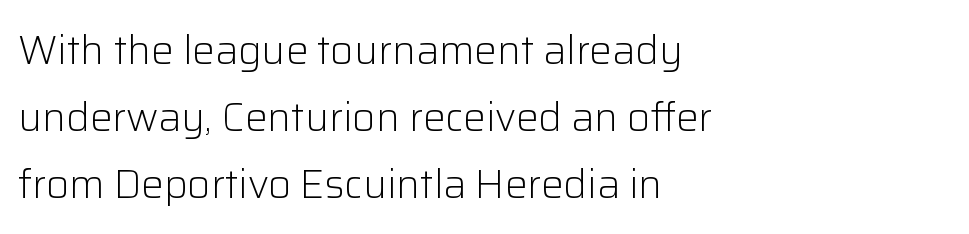
Q: Is the text bold? A: No.
Q: Is the text italic (slanted)? A: No, it is upright.
Q: Is the typeface a serif or a sans-serif typeface? A: Sans-serif.
Q: Is the text underlined? A: No.
Q: How is the paragraph aligned? A: Left-aligned.
Q: Is the spacing between letters normal or unusually wide? A: Normal.
Q: Is the spacing between lines tight, normal or loose? A: Normal.
Q: Width (condensed, normal, or wide)? A: Normal.
Q: Stroke contrast? A: Low.
Q: x-height? A: Medium.
Q: Monospaced? A: No.
